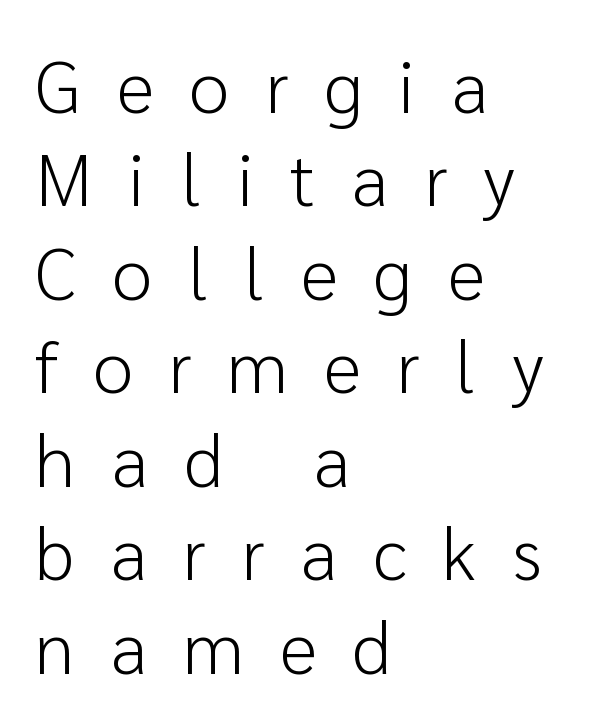
The rendering uses natural spacing where letterforms have individual widths. Does the copy run flush right? No — it runs flush left. Each row of text sits above clean, open space. You can tell it's not italic because the verticals are truly vertical.
